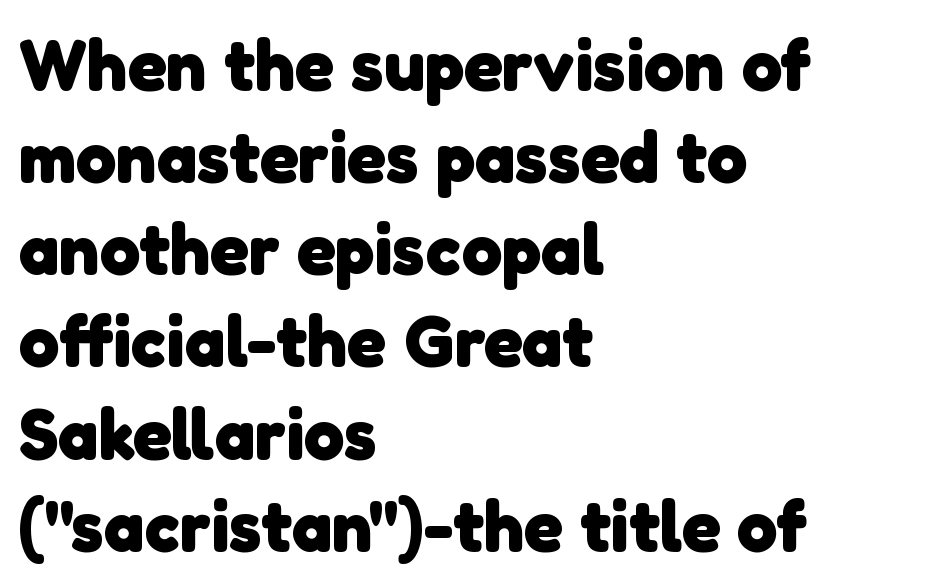
Q: Is the text bold? A: Yes.
Q: Is the typeface a serif or a sans-serif typeface? A: Sans-serif.
Q: Is the text underlined? A: No.
Q: How is the paragraph aligned? A: Left-aligned.
Q: Is the spacing between letters normal or unusually wide? A: Normal.
Q: Is the spacing between lines tight, normal or loose? A: Normal.
Q: Width (condensed, normal, or wide)? A: Normal.
Q: Stroke contrast? A: Low.
Q: x-height? A: Medium.
Q: Monospaced? A: No.
